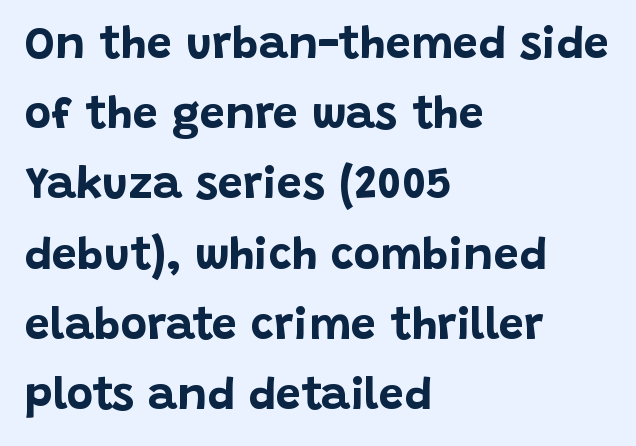
Q: Is the text bold? A: Yes.
Q: Is the text italic (slanted)? A: No, it is upright.
Q: Is the typeface a serif or a sans-serif typeface? A: Sans-serif.
Q: Is the text underlined? A: No.
Q: How is the paragraph aligned? A: Left-aligned.
Q: Is the spacing between letters normal or unusually wide? A: Normal.
Q: Is the spacing between lines tight, normal or loose? A: Normal.
Q: Width (condensed, normal, or wide)? A: Normal.
Q: Stroke contrast? A: Low.
Q: x-height? A: Large.
Q: Monospaced? A: No.
